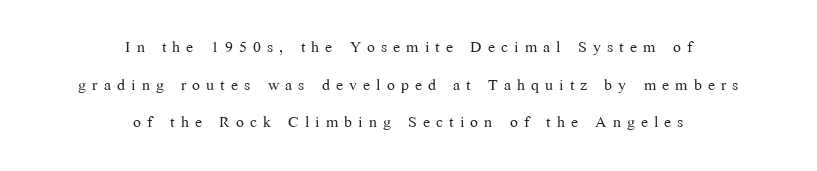
Q: Is the text bold? A: No.
Q: Is the text italic (slanted)? A: No, it is upright.
Q: Is the text underlined? A: No.
Q: How is the paragraph aligned? A: Centered.
Q: Is the spacing between letters normal or unusually wide? A: Unusually wide.
